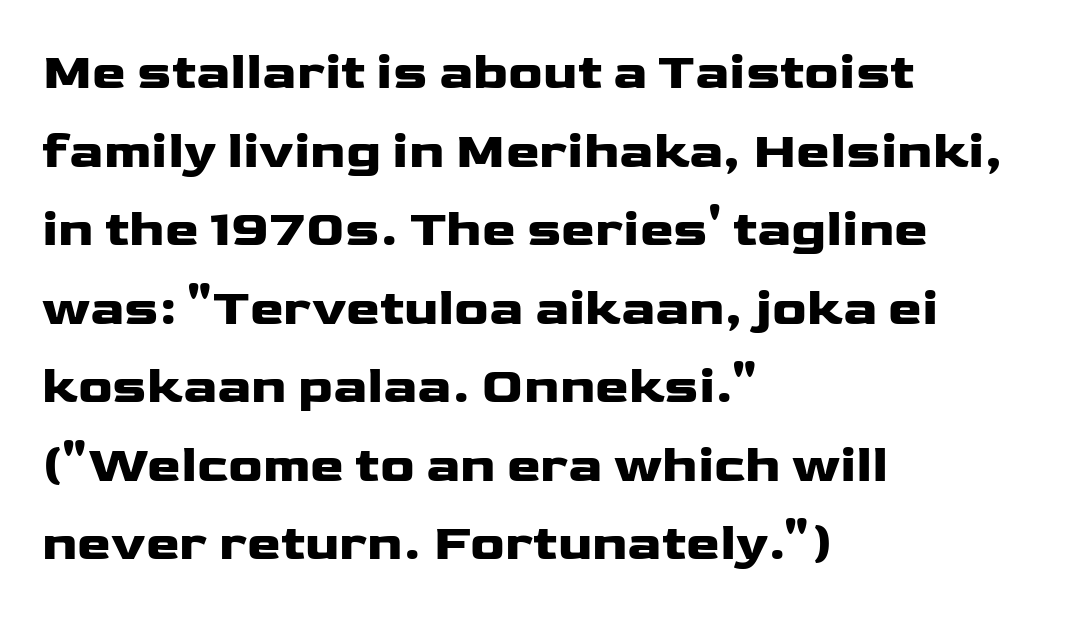
The image shows 51 px heavy, wide sans-serif type, upright; set left-aligned, normal line spacing (1.54x), normal letter spacing, not underlined; low stroke contrast and a medium x-height.
